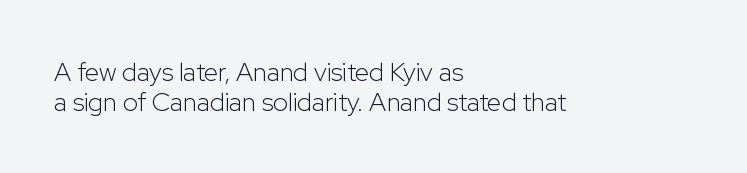
The strokes are not fattened; the text isn't bold. The area under the type is left untouched. Line spacing here is tight. These lines were composed using upright roman letters. Look at the tracking — it's just the regular setting, nothing added.
